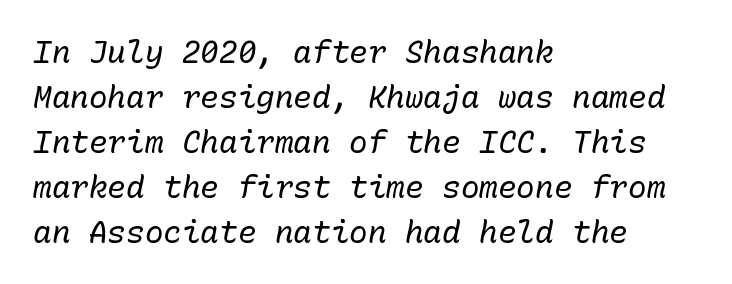
Q: Is the text bold? A: No.
Q: Is the text italic (slanted)? A: Yes, it leans right by about 10 degrees.
Q: Is the text underlined? A: No.
Q: How is the paragraph aligned? A: Left-aligned.
Q: Is the spacing between letters normal or unusually wide? A: Normal.
Q: Is the spacing between lines tight, normal or loose? A: Normal.
Q: Width (condensed, normal, or wide)? A: Normal.
Q: Stroke contrast? A: Low.
Q: x-height? A: Medium.
Q: Monospaced? A: Yes.
